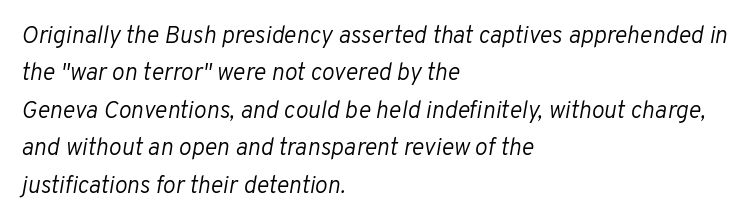
Q: Is the text bold? A: No.
Q: Is the text italic (slanted)? A: Yes, it leans right by about 10 degrees.
Q: Is the text underlined? A: No.
Q: How is the paragraph aligned? A: Left-aligned.
Q: Is the spacing between letters normal or unusually wide? A: Normal.
Q: Is the spacing between lines tight, normal or loose? A: Normal.
